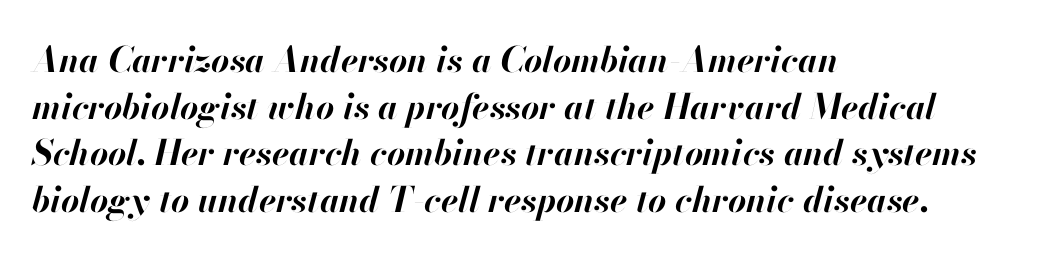
The string is rendered with underlining switched off. Summary of weight: heavy, a full bold. The passage is arranged the way most books set body copy — flush left. Proportional: the letters do not fall into vertical columns.
